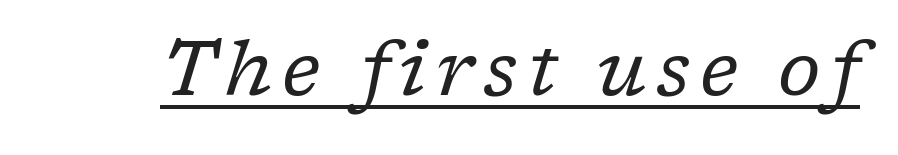
Compared with a typical body face, this is equally light or lighter still. Glance below the letters and you will spot a drawn line. A typesetter would mark this as italic. Font category for this specimen: serif. Proportional: the letters do not fall into vertical columns.
